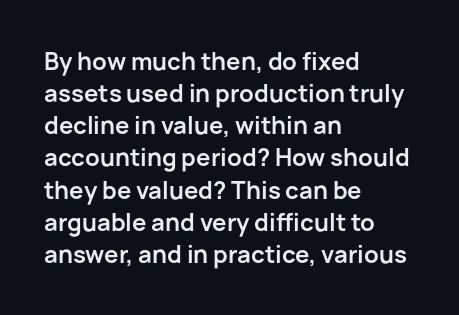
Q: Is the text bold? A: Yes.
Q: Is the text italic (slanted)? A: No, it is upright.
Q: Is the text underlined? A: No.
Q: How is the paragraph aligned? A: Left-aligned.
Q: Is the spacing between letters normal or unusually wide? A: Normal.
Q: Is the spacing between lines tight, normal or loose? A: Normal.
